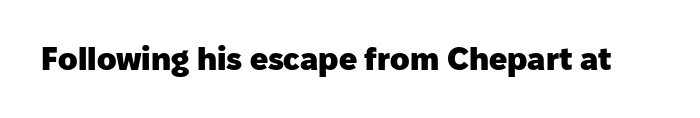
Every character sits straight up, as roman type does. Compared with typical body copy, the letter spacing here is the same. Lines of text with bare space underneath. What kind of face is this? One without serifs — a sans. Note the varied advance widths — an 'i' is clearly narrower than an 'm'.
